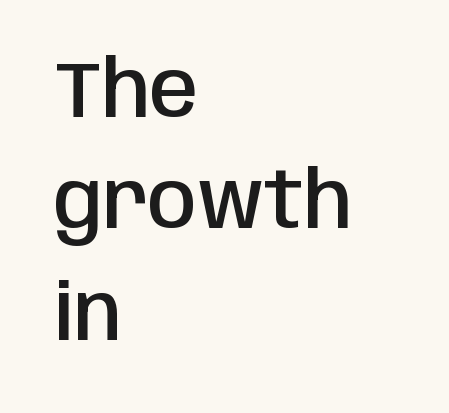
Q: Is the text bold? A: Semi-bold.
Q: Is the text italic (slanted)? A: No, it is upright.
Q: Is the typeface a serif or a sans-serif typeface? A: Sans-serif.
Q: Is the text underlined? A: No.
Q: How is the paragraph aligned? A: Left-aligned.
Q: Is the spacing between letters normal or unusually wide? A: Normal.
Q: Is the spacing between lines tight, normal or loose? A: Normal.
Q: Width (condensed, normal, or wide)? A: Condensed.
Q: Stroke contrast? A: Low.
Q: x-height? A: Large.
Q: Monospaced? A: No.
